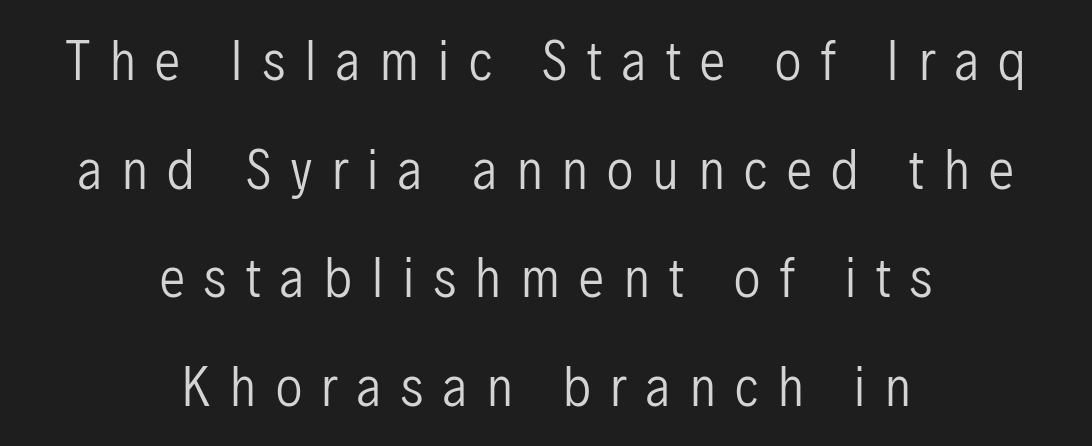
Q: Is the text bold? A: No.
Q: Is the text italic (slanted)? A: No, it is upright.
Q: Is the typeface a serif or a sans-serif typeface? A: Sans-serif.
Q: Is the text underlined? A: No.
Q: How is the paragraph aligned? A: Centered.
Q: Is the spacing between letters normal or unusually wide? A: Unusually wide.
Q: Is the spacing between lines tight, normal or loose? A: Loose.
Q: Width (condensed, normal, or wide)? A: Condensed.
Q: Stroke contrast? A: Low.
Q: x-height? A: Medium.
Q: Monospaced? A: No.
